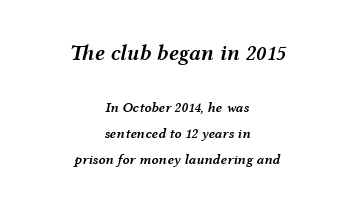
{"italic": "yes", "lean": "right", "slant_degrees": 12, "bold": "semi", "underline": "no", "align": "center", "line_spacing_ratio": 1.87, "letter_spacing": "normal", "letter_spacing_em": 0.0, "larger_block": "first", "size_ratio": 1.57, "glyph_px": 22}
